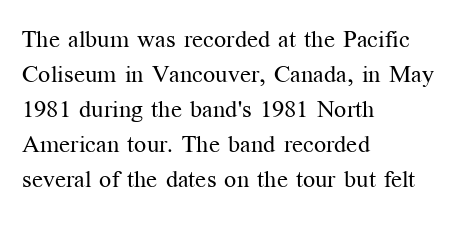
{"italic": "no", "bold": "no", "underline": "no", "align": "left", "line_spacing": "normal", "line_spacing_ratio": 1.46, "letter_spacing": "normal", "letter_spacing_em": 0.0, "glyph_px": 24}
